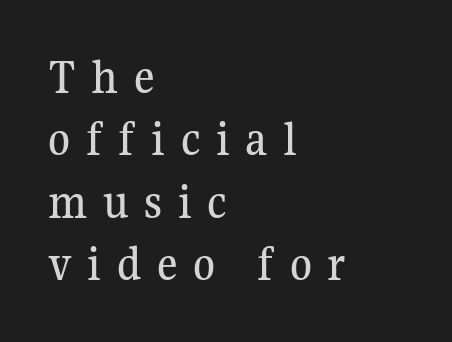
Q: Is the text italic (slanted)? A: No, it is upright.
Q: Is the typeface a serif or a sans-serif typeface? A: Serif.
Q: Is the text underlined? A: No.
Q: How is the paragraph aligned? A: Left-aligned.
Q: Is the spacing between letters normal or unusually wide? A: Unusually wide.
Q: Is the spacing between lines tight, normal or loose? A: Normal.
Q: Width (condensed, normal, or wide)? A: Normal.
Q: Stroke contrast? A: Medium.
Q: x-height? A: Medium.
Q: Monospaced? A: No.
